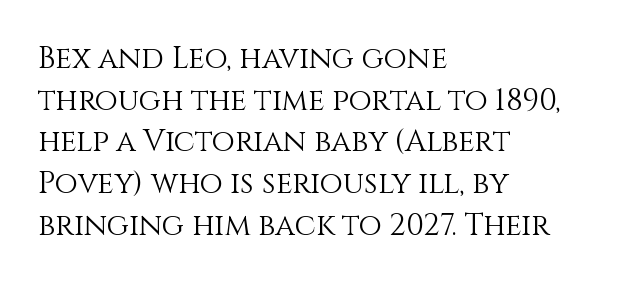
Q: Is the text bold? A: No.
Q: Is the text italic (slanted)? A: No, it is upright.
Q: Is the text underlined? A: No.
Q: How is the paragraph aligned? A: Left-aligned.
Q: Is the spacing between letters normal or unusually wide? A: Normal.
Q: Is the spacing between lines tight, normal or loose? A: Normal.
Q: Width (condensed, normal, or wide)? A: Normal.
Q: Stroke contrast? A: Medium.
Q: x-height? A: Large.
Q: Monospaced? A: No.
